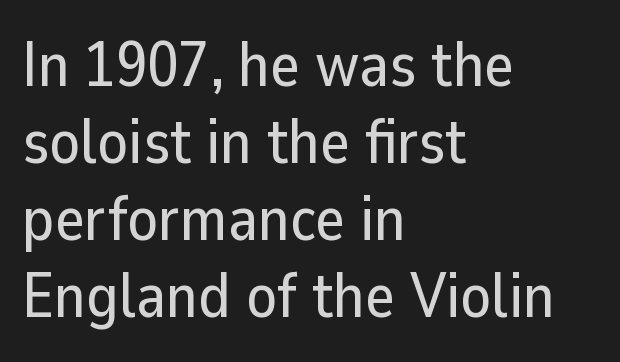
Horizontally, the lines are justified to the leading edge only. The axis of the letterforms is exactly vertical. Each word holds together tightly as a unit, with standard inter-letter gaps. Nobody drew a line under any word here. This sample has the flowing, uneven cadence of proportional lettering.
